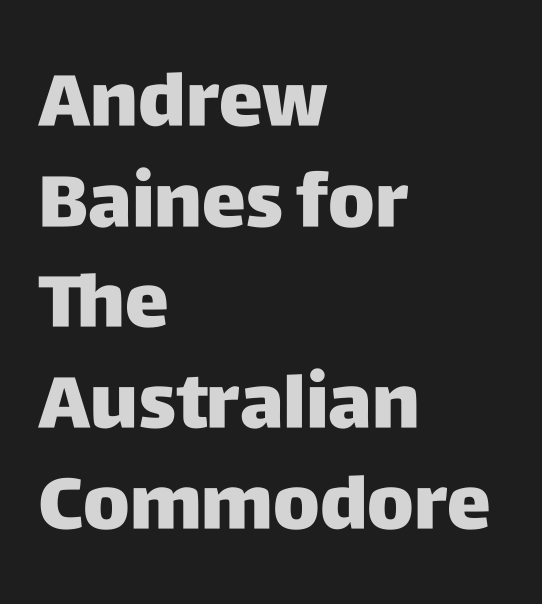
The image shows 74 px sans-serif type, upright; set left-aligned, normal line spacing (1.36x), normal letter spacing, not underlined; low stroke contrast and a large x-height.
